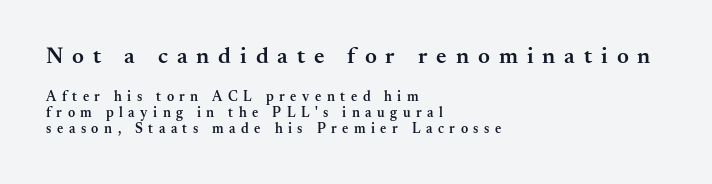
The image shows 23 px text type, upright; set left-aligned, tight line spacing (1.13x), unusually wide letter spacing (+0.39 em), not underlined; the first (top) block is 1.64x larger.
